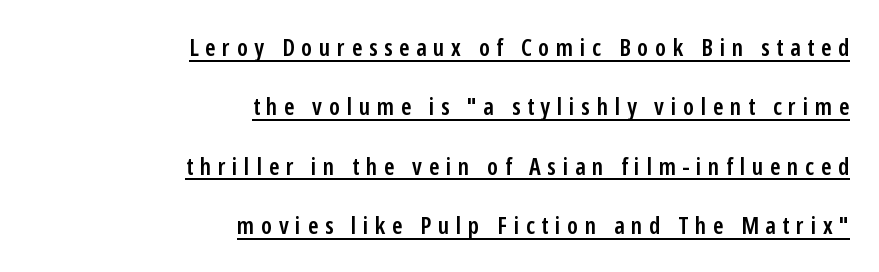
Q: Is the text bold? A: Semi-bold.
Q: Is the text italic (slanted)? A: No, it is upright.
Q: Is the text underlined? A: Yes.
Q: How is the paragraph aligned? A: Right-aligned.
Q: Is the spacing between letters normal or unusually wide? A: Unusually wide.
Q: Is the spacing between lines tight, normal or loose? A: Loose.
